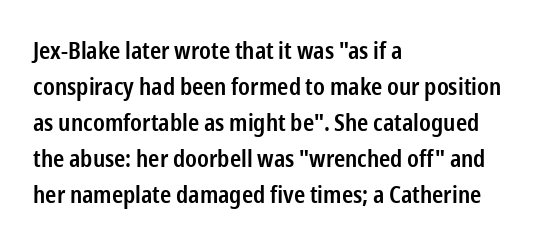
The type is set solid horizontally, with unmodified tracking. The space beneath each line is pristine and unruled. The passage shown stacks its lines at a standard gap. Visually the block forms a straight wall on the left and a jagged coastline on the right. The characters look somewhat weighty, a semibold short of true bold.
